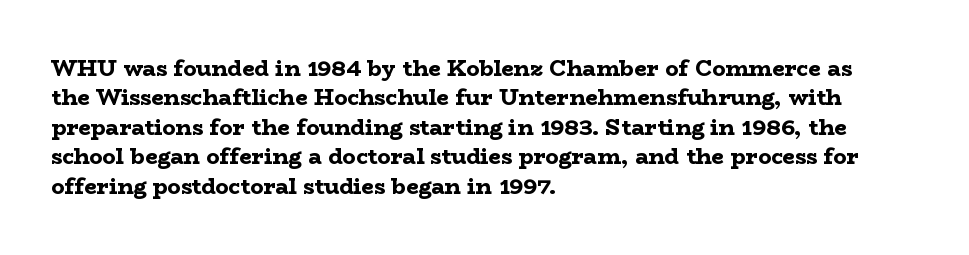
The vertical gap from one line to the next is medium. The rendering uses a bold face; every stroke is thick and dark. When letters stand straight like this, we call the style roman or upright. A typesetter would call this zero additional tracking.
